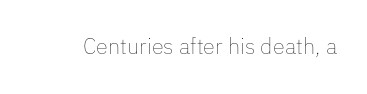
The image shows 22 px text type, upright; set normal letter spacing, not underlined.
